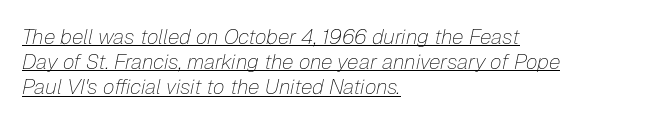
The rendering anchors every line to the left-hand side. Honestly, the letter spacing is just normal — you wouldn't notice it. The rendering applies a slant to the glyphs. Descenders here cross a horizontal rule under the line. The passage shown is not bold in any degree.
